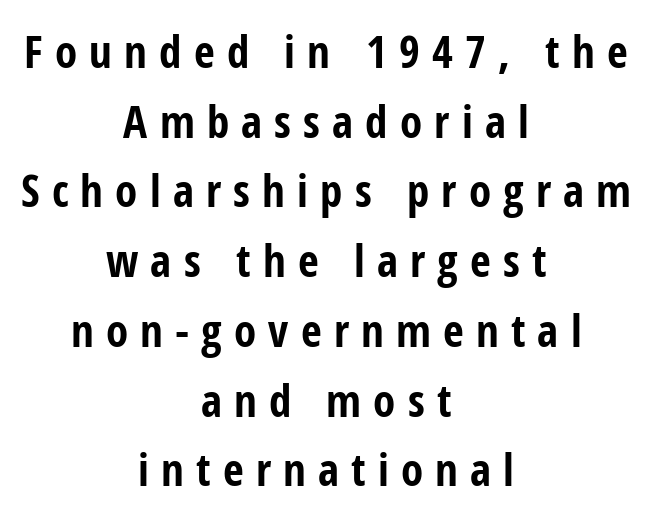
Looks like regular typesetting: each glyph gets only the width it needs. This block has exactly the height ordinary leading produces. Nothing sits at the stroke ends, so this counts as sans-serif. Characters follow at a spacing far wider than the type designer built in. Heft: maximum for text — a bold. Every stem runs plumb, perpendicular to the baseline.
